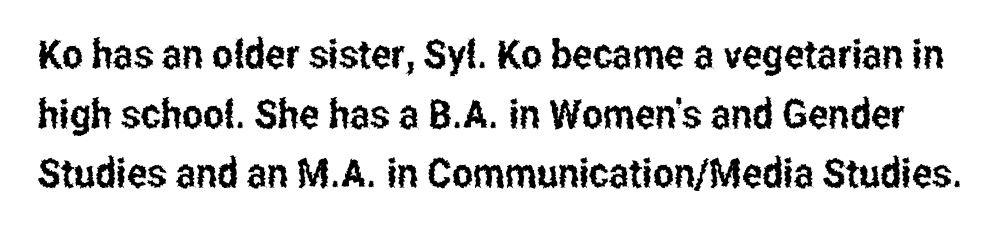
Interline gaps are of average width in this sample. Inter-character spacing is left at the font's built-in metrics. A bare baseline throughout the passage. Quick note: not italic, upright. Unlike a traditional serif, this face leaves its strokes unadorned.
